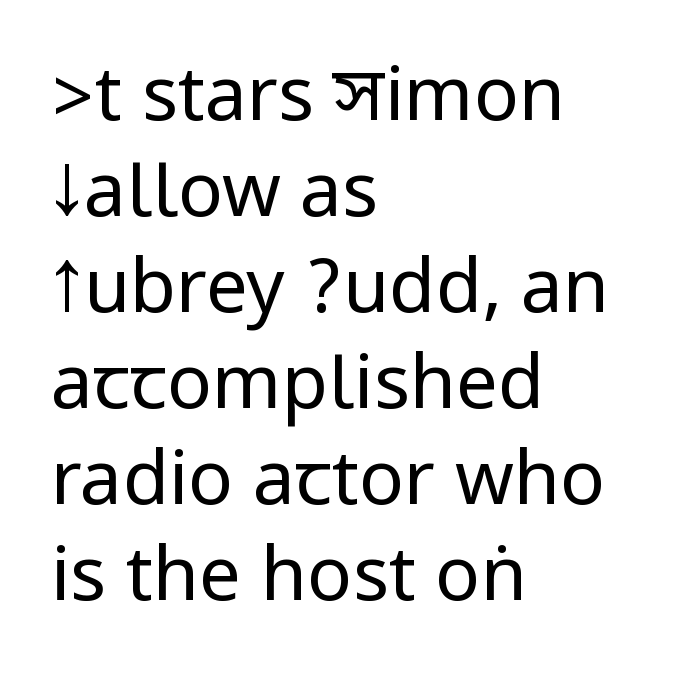
Q: Is the text bold? A: No.
Q: Is the text italic (slanted)? A: No, it is upright.
Q: Is the typeface a serif or a sans-serif typeface? A: Sans-serif.
Q: Is the text underlined? A: No.
Q: How is the paragraph aligned? A: Left-aligned.
Q: Is the spacing between letters normal or unusually wide? A: Normal.
Q: Is the spacing between lines tight, normal or loose? A: Normal.
Q: Width (condensed, normal, or wide)? A: Condensed.
Q: Stroke contrast? A: Low.
